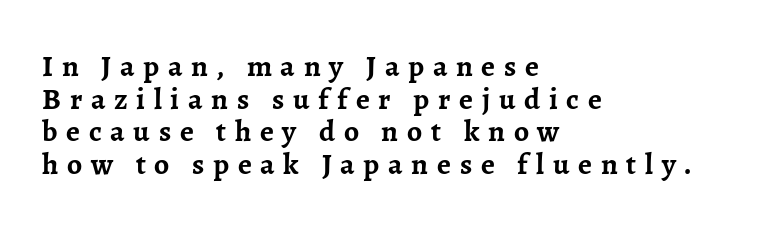
Q: Is the text bold? A: Yes.
Q: Is the text italic (slanted)? A: No, it is upright.
Q: Is the typeface a serif or a sans-serif typeface? A: Serif.
Q: Is the text underlined? A: No.
Q: How is the paragraph aligned? A: Left-aligned.
Q: Is the spacing between letters normal or unusually wide? A: Unusually wide.
Q: Is the spacing between lines tight, normal or loose? A: Tight.
Q: Width (condensed, normal, or wide)? A: Normal.
Q: Stroke contrast? A: Low.
Q: x-height? A: Medium.
Q: Monospaced? A: No.
